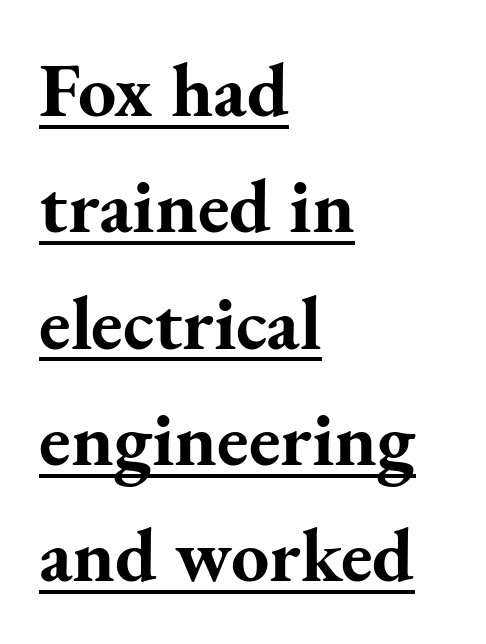
{"serif": "yes", "italic": "no", "bold": "yes", "weight": "bold", "width": "normal", "stroke_contrast": "medium", "x_height": "small", "monospaced": "no", "underline": "yes", "align": "left", "line_spacing": "normal", "line_spacing_ratio": 1.53, "letter_spacing": "normal", "letter_spacing_em": 0.0, "glyph_px": 76}
